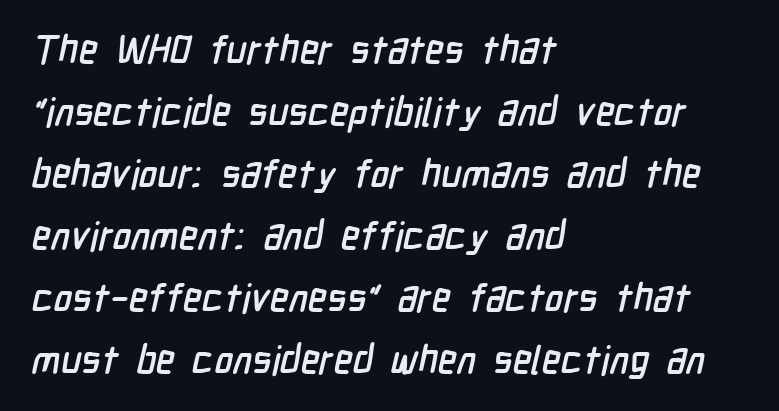
{"serif": "no", "width": "condensed", "stroke_contrast": "low", "x_height": "medium", "monospaced": "no", "underline": "no", "align": "left", "line_spacing": "normal", "line_spacing_ratio": 1.59, "letter_spacing": "normal", "letter_spacing_em": 0.0, "glyph_px": 39}
